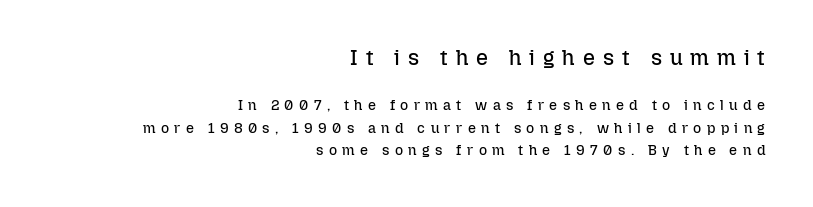
Q: Is the text bold? A: No.
Q: Is the text italic (slanted)? A: No, it is upright.
Q: Is the text underlined? A: No.
Q: How is the paragraph aligned? A: Right-aligned.
Q: Is the spacing between letters normal or unusually wide? A: Unusually wide.
Q: Is the spacing between lines tight, normal or loose? A: Normal.
Q: Which block of text is set in a larger size, the first (top) or the second (bottom)? A: The first (top) one.
